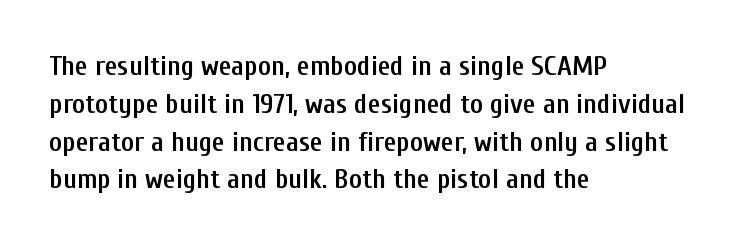
{"serif": "no", "italic": "no", "bold": "semi", "weight": "semibold", "width": "condensed", "stroke_contrast": "low", "x_height": "medium", "monospaced": "no", "underline": "no", "align": "left", "line_spacing": "normal", "line_spacing_ratio": 1.35, "letter_spacing": "normal", "letter_spacing_em": 0.0, "glyph_px": 28}
